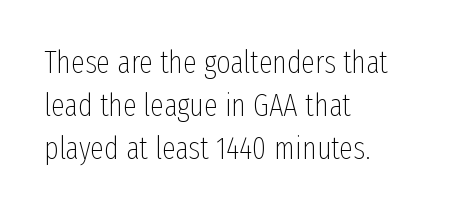
Q: Is the text bold? A: No.
Q: Is the text italic (slanted)? A: No, it is upright.
Q: Is the typeface a serif or a sans-serif typeface? A: Sans-serif.
Q: Is the text underlined? A: No.
Q: How is the paragraph aligned? A: Left-aligned.
Q: Is the spacing between letters normal or unusually wide? A: Normal.
Q: Is the spacing between lines tight, normal or loose? A: Normal.
Q: Width (condensed, normal, or wide)? A: Condensed.
Q: Stroke contrast? A: Low.
Q: x-height? A: Medium.
Q: Monospaced? A: No.
